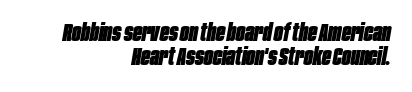
Q: Is the text bold? A: Yes.
Q: Is the text italic (slanted)? A: Yes, it leans right by about 10 degrees.
Q: Is the text underlined? A: No.
Q: How is the paragraph aligned? A: Right-aligned.
Q: Is the spacing between letters normal or unusually wide? A: Normal.
Q: Is the spacing between lines tight, normal or loose? A: Tight.
